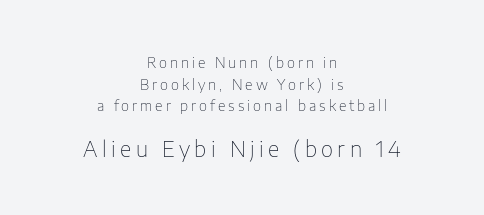
The image shows 21 px text type, upright; set centered, normal line spacing (1.55x), unusually wide letter spacing (+0.21 em), not underlined; the second (bottom) block is 1.5x larger.
